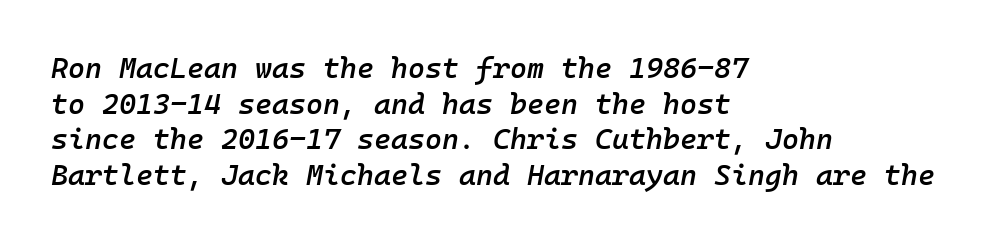
Q: Is the text bold? A: Semi-bold.
Q: Is the text italic (slanted)? A: Yes, it leans right by about 10 degrees.
Q: Is the text underlined? A: No.
Q: How is the paragraph aligned? A: Left-aligned.
Q: Is the spacing between letters normal or unusually wide? A: Normal.
Q: Width (condensed, normal, or wide)? A: Normal.
Q: Stroke contrast? A: Low.
Q: x-height? A: Medium.
Q: Monospaced? A: Yes.
